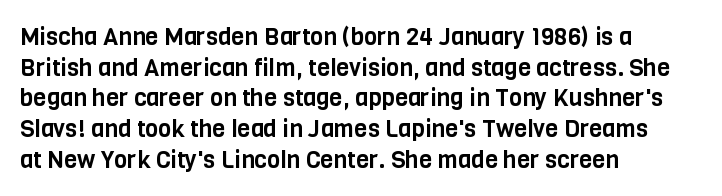
Q: Is the text italic (slanted)? A: No, it is upright.
Q: Is the text underlined? A: No.
Q: How is the paragraph aligned? A: Left-aligned.
Q: Is the spacing between letters normal or unusually wide? A: Normal.
Q: Is the spacing between lines tight, normal or loose? A: Normal.
